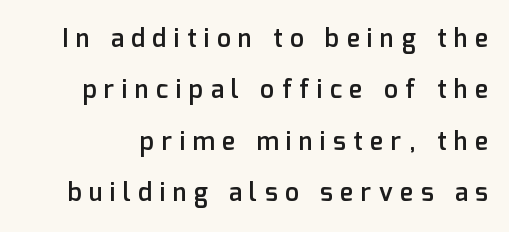
{"italic": "no", "bold": "semi", "underline": "no", "line_spacing": "loose", "line_spacing_ratio": 2.06, "letter_spacing": "wide", "letter_spacing_em": 0.3, "glyph_px": 25}
